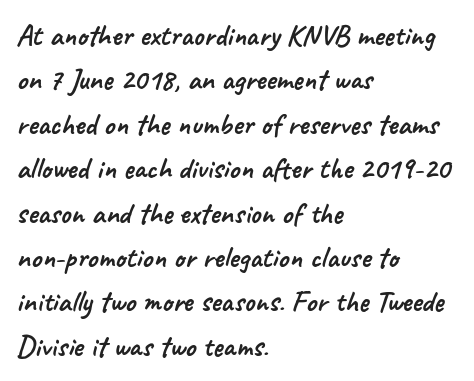
{"serif": "no", "width": "normal", "stroke_contrast": "low", "x_height": "small", "monospaced": "no", "underline": "no", "align": "left", "line_spacing": "normal", "line_spacing_ratio": 1.48, "letter_spacing": "normal", "letter_spacing_em": 0.0, "glyph_px": 30}
